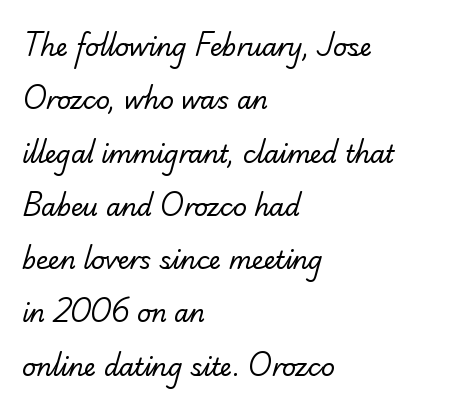
{"bold": "no", "underline": "no", "align": "left", "line_spacing": "loose", "line_spacing_ratio": 2.22, "letter_spacing": "normal", "letter_spacing_em": 0.0, "glyph_px": 24}
